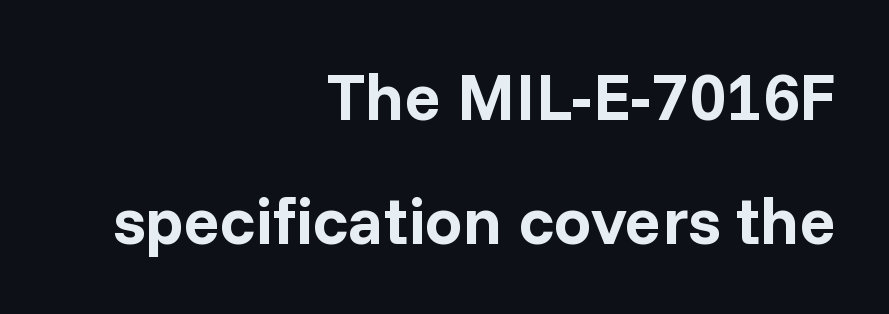
Q: Is the text bold? A: Yes.
Q: Is the text italic (slanted)? A: No, it is upright.
Q: Is the typeface a serif or a sans-serif typeface? A: Sans-serif.
Q: Is the text underlined? A: No.
Q: How is the paragraph aligned? A: Right-aligned.
Q: Is the spacing between letters normal or unusually wide? A: Normal.
Q: Width (condensed, normal, or wide)? A: Normal.
Q: Stroke contrast? A: Low.
Q: x-height? A: Medium.
Q: Monospaced? A: No.
